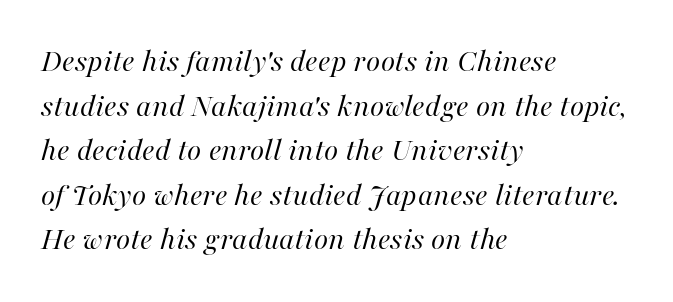
{"italic": "yes", "lean": "right", "slant_degrees": 16, "bold": "no", "weight": "regular", "width": "normal", "stroke_contrast": "high", "x_height": "medium", "monospaced": "no", "underline": "no", "align": "left", "line_spacing": "normal", "line_spacing_ratio": 1.35, "letter_spacing": "normal", "letter_spacing_em": 0.0, "glyph_px": 33}
